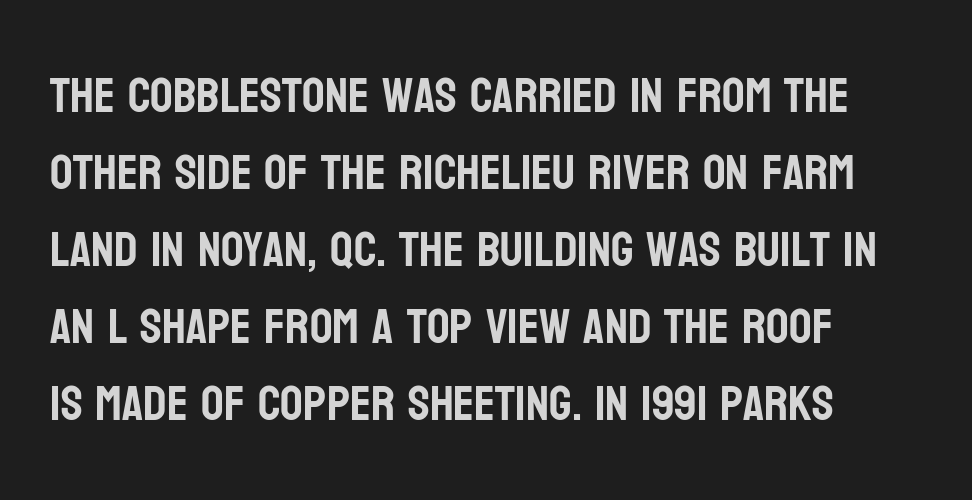
Proportional: the letters do not fall into vertical columns. Horizontally, the lines are justified to the leading edge only. Is this a sans? Yes — the strokes have no serifs. Standard letterfit; no display-style spreading of the glyphs. Characters remain perfectly vertical along every line.
